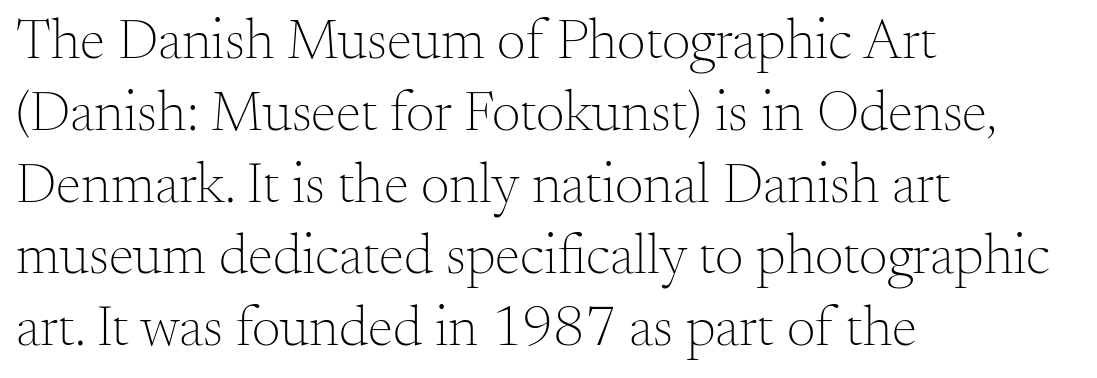
Q: Is the text bold? A: No.
Q: Is the text italic (slanted)? A: No, it is upright.
Q: Is the typeface a serif or a sans-serif typeface? A: Serif.
Q: Is the text underlined? A: No.
Q: How is the paragraph aligned? A: Left-aligned.
Q: Is the spacing between letters normal or unusually wide? A: Normal.
Q: Is the spacing between lines tight, normal or loose? A: Normal.
Q: Width (condensed, normal, or wide)? A: Normal.
Q: Stroke contrast? A: Medium.
Q: x-height? A: Small.
Q: Monospaced? A: No.
